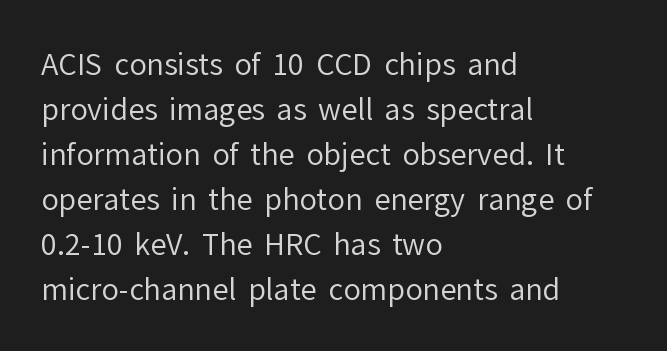
Q: Is the text bold? A: No.
Q: Is the text italic (slanted)? A: No, it is upright.
Q: Is the typeface a serif or a sans-serif typeface? A: Sans-serif.
Q: Is the text underlined? A: No.
Q: How is the paragraph aligned? A: Left-aligned.
Q: Is the spacing between letters normal or unusually wide? A: Normal.
Q: Is the spacing between lines tight, normal or loose? A: Normal.
Q: Width (condensed, normal, or wide)? A: Normal.
Q: Stroke contrast? A: Low.
Q: x-height? A: Medium.
Q: Monospaced? A: No.
